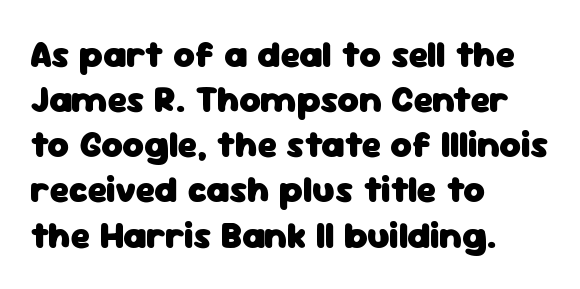
{"serif": "no", "italic": "no", "bold": "yes", "weight": "heavy", "width": "normal", "stroke_contrast": "low", "x_height": "medium", "monospaced": "no", "underline": "no", "align": "left", "line_spacing_ratio": 1.22, "letter_spacing": "normal", "letter_spacing_em": 0.0, "glyph_px": 37}
